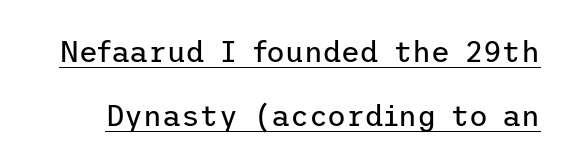
{"serif": "no", "italic": "no", "bold": "no", "weight": "regular", "width": "normal", "stroke_contrast": "low", "x_height": "medium", "underline": "yes", "line_spacing": "loose", "line_spacing_ratio": 2.2, "letter_spacing": "normal", "letter_spacing_em": 0.0, "glyph_px": 29}
